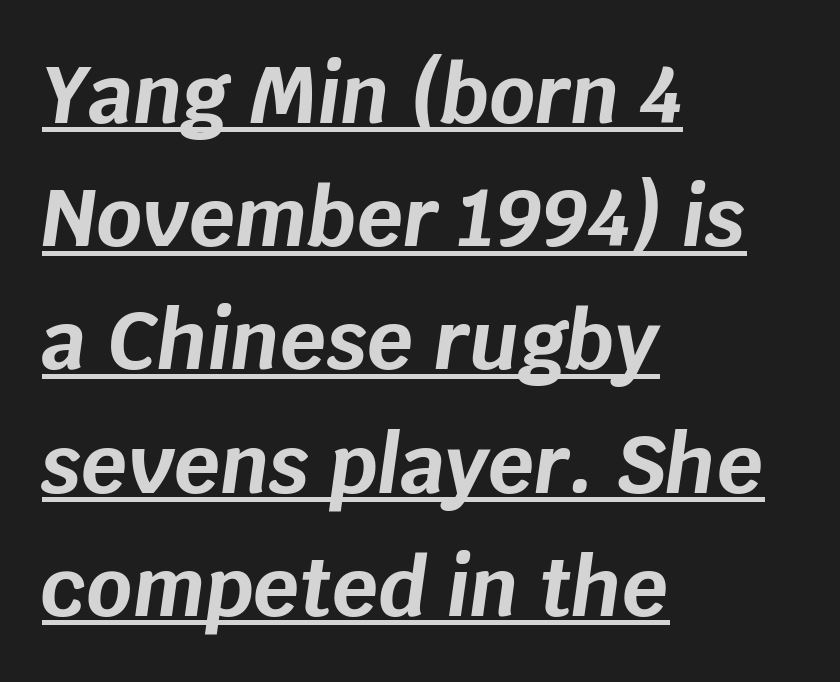
{"italic": "yes", "lean": "right", "slant_degrees": 8, "bold": "yes", "weight": "bold", "width": "normal", "stroke_contrast": "low", "x_height": "large", "monospaced": "no", "underline": "yes", "align": "left", "line_spacing": "normal", "line_spacing_ratio": 1.54, "letter_spacing": "normal", "letter_spacing_em": 0.0, "glyph_px": 80}
